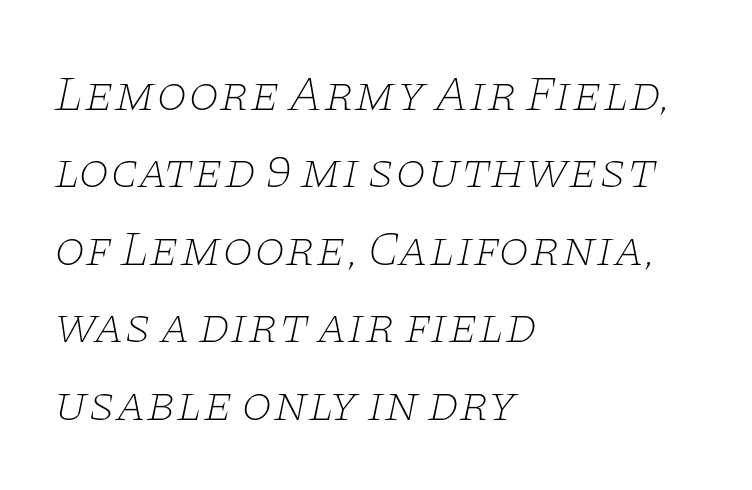
Q: Is the text bold? A: No.
Q: Is the text italic (slanted)? A: Yes, it leans right by about 11 degrees.
Q: Is the typeface a serif or a sans-serif typeface? A: Serif.
Q: Is the text underlined? A: No.
Q: How is the paragraph aligned? A: Left-aligned.
Q: Is the spacing between letters normal or unusually wide? A: Normal.
Q: Is the spacing between lines tight, normal or loose? A: Normal.
Q: Width (condensed, normal, or wide)? A: Wide.
Q: Stroke contrast? A: Low.
Q: x-height? A: Large.
Q: Monospaced? A: No.
